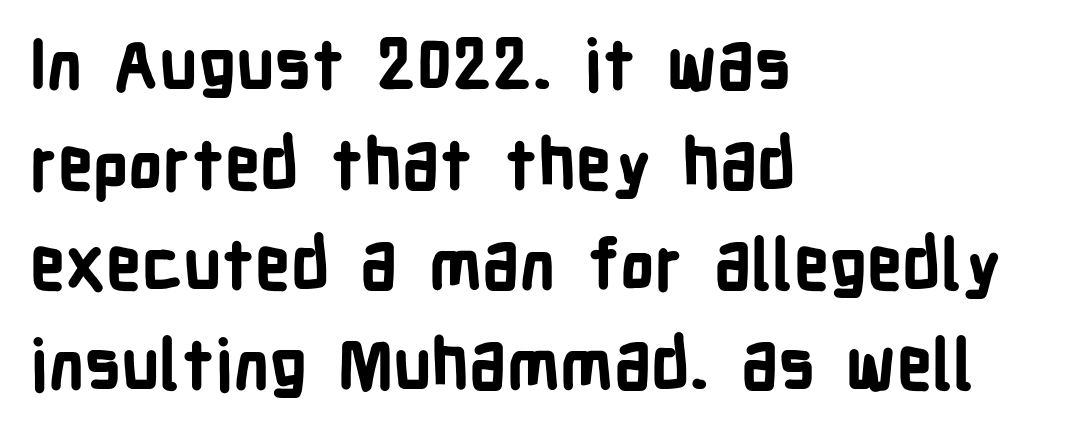
Q: Is the text bold? A: Yes.
Q: Is the text italic (slanted)? A: No, it is upright.
Q: Is the typeface a serif or a sans-serif typeface? A: Sans-serif.
Q: Is the text underlined? A: No.
Q: How is the paragraph aligned? A: Left-aligned.
Q: Is the spacing between letters normal or unusually wide? A: Normal.
Q: Is the spacing between lines tight, normal or loose? A: Normal.
Q: Width (condensed, normal, or wide)? A: Condensed.
Q: Stroke contrast? A: Low.
Q: x-height? A: Medium.
Q: Monospaced? A: No.
